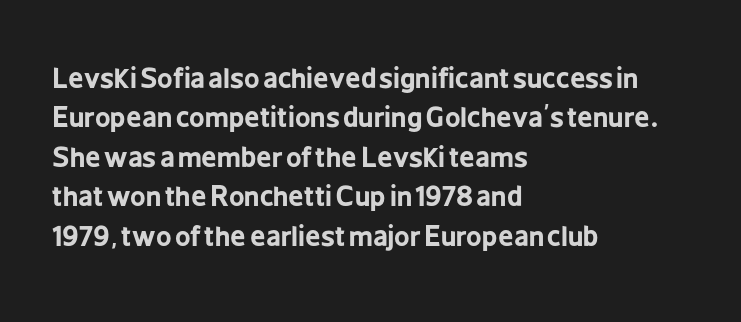
The image shows 27 px bold type, upright; set left-aligned, normal line spacing (1.46x), normal letter spacing, not underlined.
